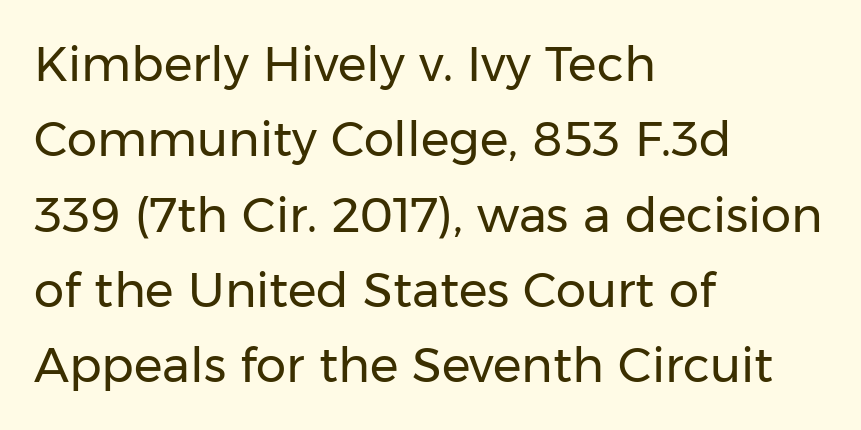
The image shows 48 px regular-weight sans-serif type, upright; set left-aligned, normal line spacing (1.57x), normal letter spacing, not underlined; low stroke contrast and a medium x-height.
